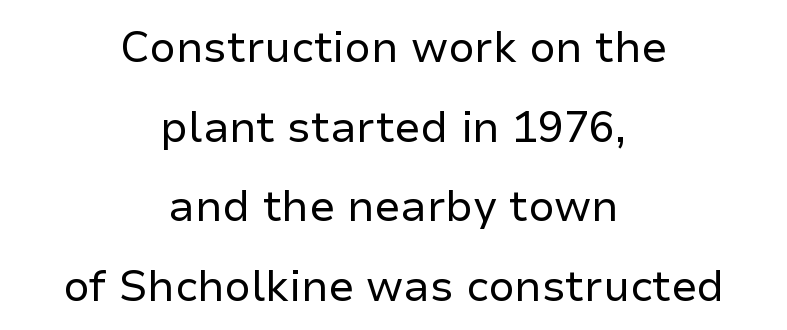
{"serif": "no", "italic": "no", "bold": "no", "weight": "regular", "width": "normal", "stroke_contrast": "low", "x_height": "medium", "monospaced": "no", "underline": "no", "align": "center", "line_spacing_ratio": 1.85, "letter_spacing": "normal", "letter_spacing_em": 0.0, "glyph_px": 43}
